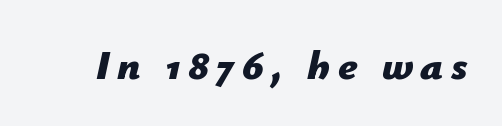
Q: Is the text bold? A: Yes.
Q: Is the text italic (slanted)? A: Yes, it leans right by about 12 degrees.
Q: Is the text underlined? A: No.
Q: Width (condensed, normal, or wide)? A: Normal.
Q: Stroke contrast? A: Low.
Q: x-height? A: Medium.
Q: Monospaced? A: No.
